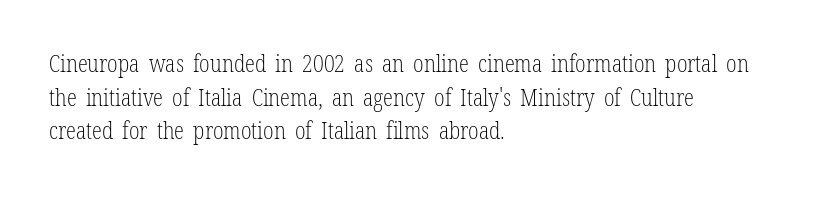
The image shows 23 px text type, upright; set left-aligned, normal line spacing (1.46x), normal letter spacing, not underlined.
